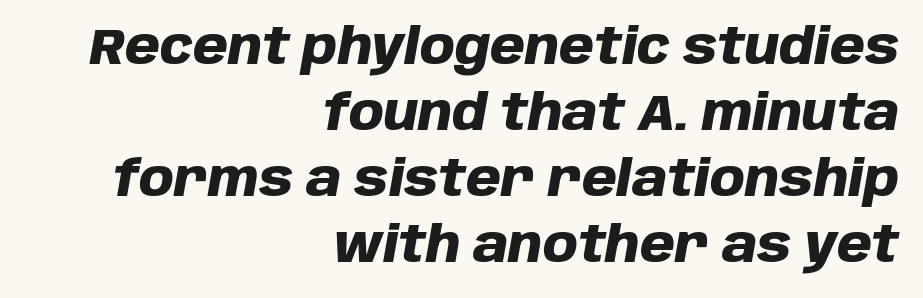
The passage shown is not underscored anywhere. What stands out about the letter spacing? Nothing — it is the standard amount. Do the characters align in a grid? No, the font is proportional. Is the type bold? Yes — the strokes are clearly thick and heavy. Vertically, the passage feels balanced, rows spaced as you'd expect.
